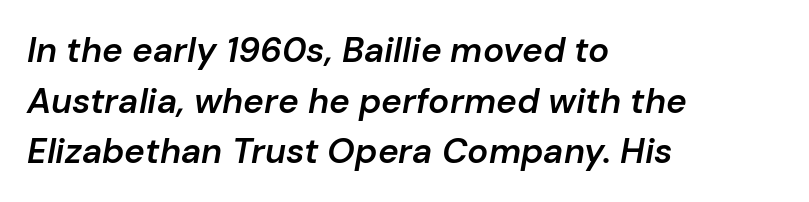
The gap between lines stays unmarked. How heavy is the stroke? Medium-heavy — a semibold, shy of bold. The passage shown has conventional tracking throughout. You can tell it's italic because the verticals aren't actually vertical. The rows are spaced the way most documents space them.
